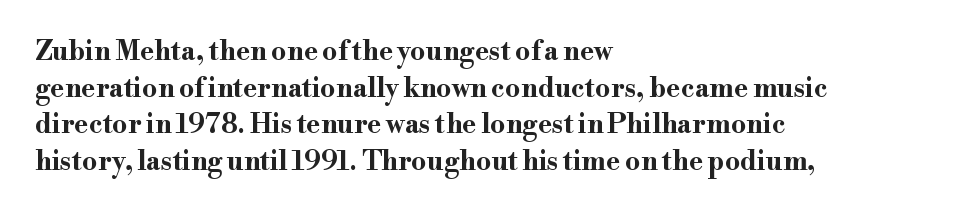
{"italic": "no", "bold": "yes", "underline": "no", "align": "left", "line_spacing": "normal", "line_spacing_ratio": 1.36, "letter_spacing": "normal", "letter_spacing_em": 0.0, "glyph_px": 27}
